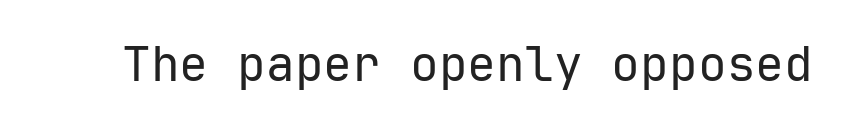
Q: Is the text bold? A: No.
Q: Is the text italic (slanted)? A: No, it is upright.
Q: Is the typeface a serif or a sans-serif typeface? A: Sans-serif.
Q: Is the text underlined? A: No.
Q: Is the spacing between letters normal or unusually wide? A: Normal.
Q: Width (condensed, normal, or wide)? A: Normal.
Q: Stroke contrast? A: Low.
Q: x-height? A: Medium.
Q: Monospaced? A: Yes.
